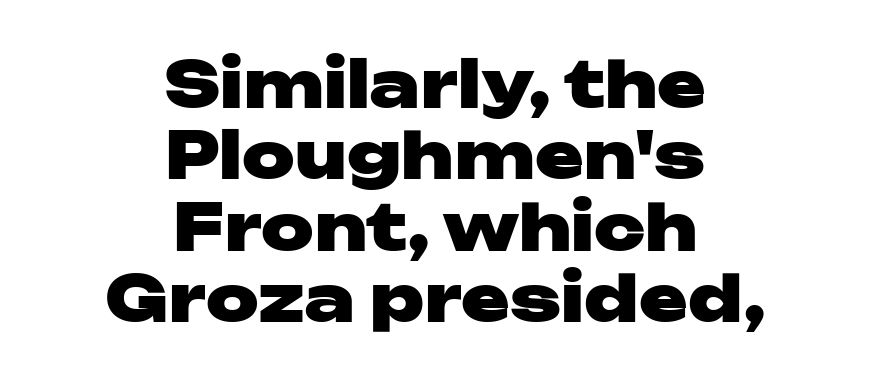
{"serif": "no", "italic": "no", "bold": "yes", "weight": "heavy", "width": "wide", "stroke_contrast": "low", "x_height": "medium", "monospaced": "no", "underline": "no", "align": "center", "line_spacing": "tight", "line_spacing_ratio": 1.1, "letter_spacing": "normal", "letter_spacing_em": 0.0, "glyph_px": 65}
